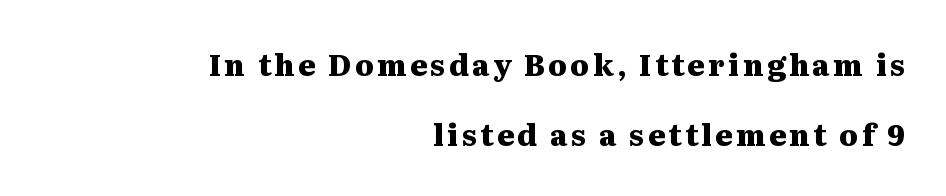
The image shows 29 px heavy, wide serif type, upright; set right-aligned, loose line spacing (2.41x), not underlined; medium stroke contrast and a medium x-height.
